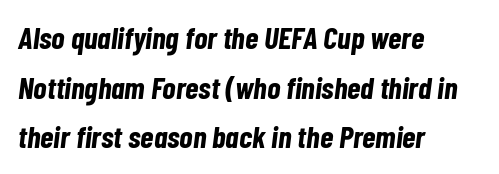
The image shows 31 px bold, condensed type, italic (leaning right); set left-aligned, normal line spacing (1.6x), normal letter spacing, not underlined; low stroke contrast and a medium x-height.
